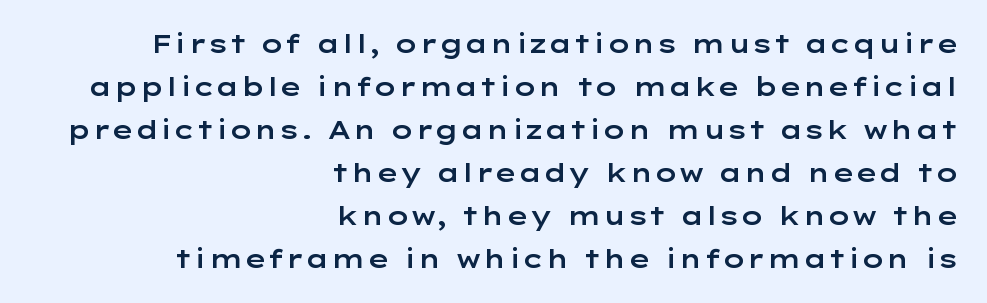
Q: Is the text italic (slanted)? A: No, it is upright.
Q: Is the text underlined? A: No.
Q: How is the paragraph aligned? A: Right-aligned.
Q: Is the spacing between letters normal or unusually wide? A: Normal.
